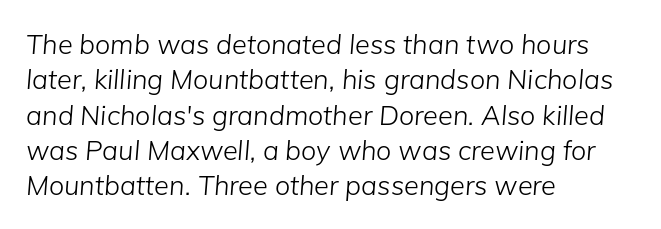
The image shows 27 px text type, italic (leaning right); set left-aligned, normal line spacing (1.31x), normal letter spacing, not underlined.
